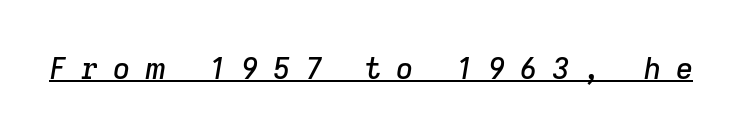
{"italic": "yes", "lean": "right", "slant_degrees": 9, "width": "normal", "stroke_contrast": "low", "x_height": "medium", "monospaced": "no", "underline": "yes", "letter_spacing": "wide", "letter_spacing_em": 0.49, "glyph_px": 30}
